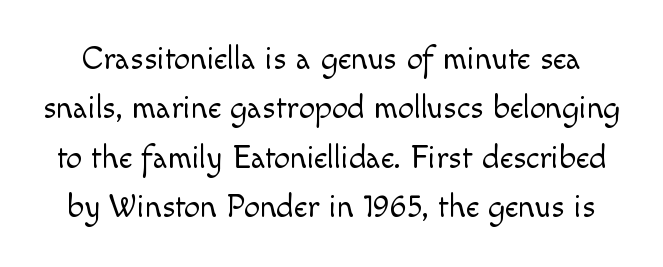
{"serif": "no", "italic": "no", "bold": "no", "weight": "light", "width": "normal", "x_height": "small", "monospaced": "no", "underline": "no", "line_spacing": "normal", "line_spacing_ratio": 1.54, "letter_spacing": "normal", "letter_spacing_em": 0.0, "glyph_px": 32}
